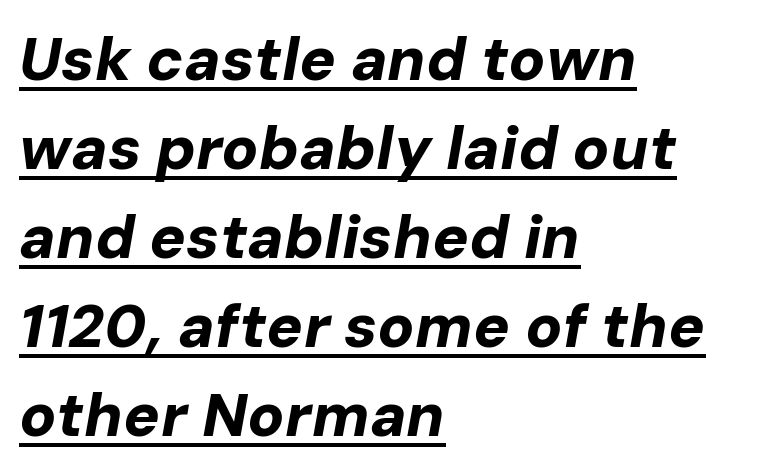
Q: Is the text bold? A: Yes.
Q: Is the text italic (slanted)? A: Yes, it leans right by about 10 degrees.
Q: Is the text underlined? A: Yes.
Q: How is the paragraph aligned? A: Left-aligned.
Q: Is the spacing between letters normal or unusually wide? A: Normal.
Q: Is the spacing between lines tight, normal or loose? A: Normal.
Q: Width (condensed, normal, or wide)? A: Normal.
Q: Stroke contrast? A: Low.
Q: x-height? A: Medium.
Q: Monospaced? A: No.
